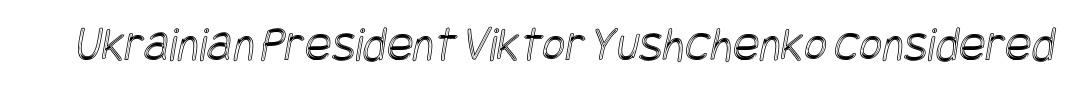
{"width": "condensed", "x_height": "large", "underline": "no", "letter_spacing": "normal", "letter_spacing_em": 0.0, "glyph_px": 50}
